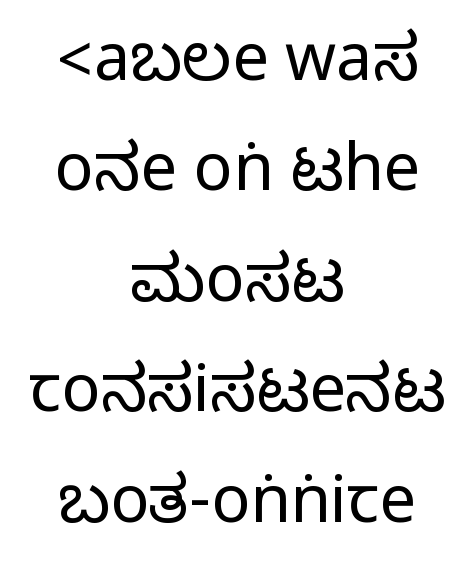
The image shows 65 px condensed sans-serif type, upright; set centered, normal line spacing (1.7x), normal letter spacing, not underlined; medium stroke contrast.
